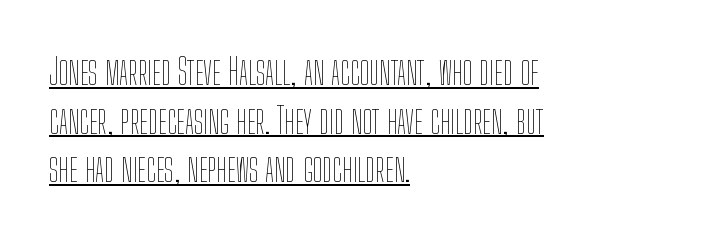
Q: Is the text bold? A: No.
Q: Is the text italic (slanted)? A: No, it is upright.
Q: Is the text underlined? A: Yes.
Q: How is the paragraph aligned? A: Left-aligned.
Q: Is the spacing between letters normal or unusually wide? A: Normal.
Q: Is the spacing between lines tight, normal or loose? A: Normal.
Q: Width (condensed, normal, or wide)? A: Condensed.
Q: Stroke contrast? A: Low.
Q: x-height? A: Medium.
Q: Monospaced? A: No.
